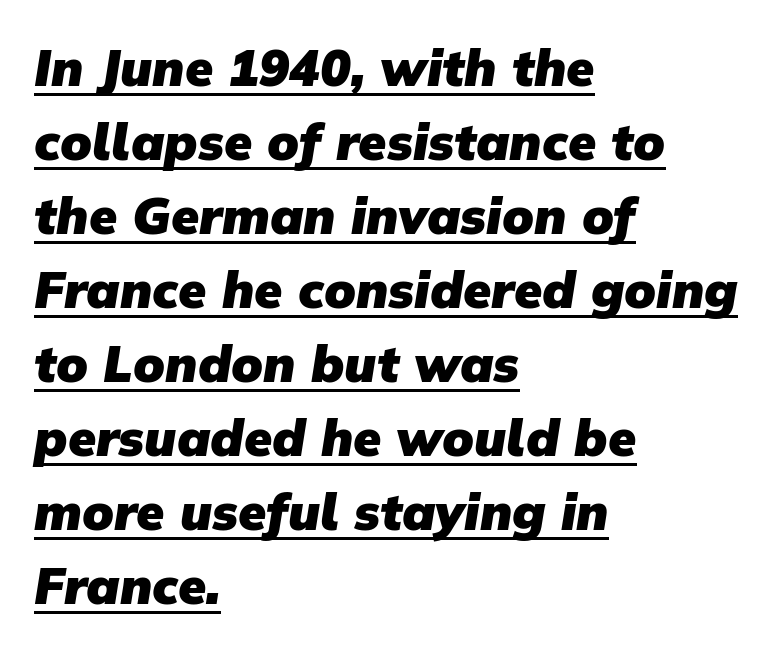
The image shows 51 px heavy sans-serif type; set left-aligned, normal line spacing (1.45x), normal letter spacing, underlined; low stroke contrast and a medium x-height.
